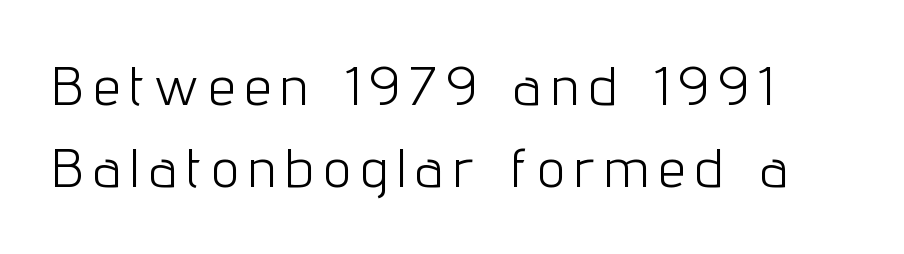
Q: Is the text bold? A: No.
Q: Is the text italic (slanted)? A: No, it is upright.
Q: Is the typeface a serif or a sans-serif typeface? A: Sans-serif.
Q: Is the text underlined? A: No.
Q: Is the spacing between letters normal or unusually wide? A: Unusually wide.
Q: Is the spacing between lines tight, normal or loose? A: Normal.
Q: Width (condensed, normal, or wide)? A: Condensed.
Q: Stroke contrast? A: Low.
Q: x-height? A: Medium.
Q: Monospaced? A: No.
